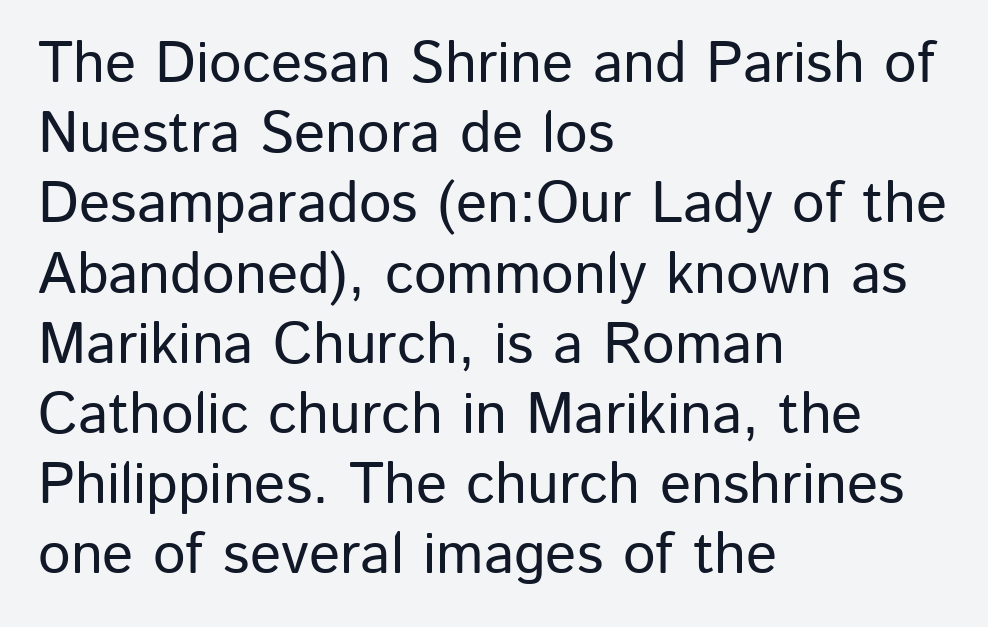
The image shows 58 px sans-serif type, upright; set left-aligned, line spacing 1.21x, normal letter spacing, not underlined; low stroke contrast and a medium x-height.
